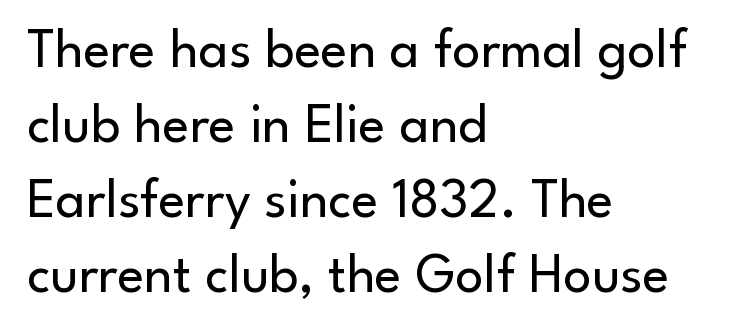
Posture: straight, roman, zero tilt. This rendering uses left alignment, leaving the right contour irregular. The specimen omits any rule beneath the text block's lines. Ink coverage per letter is moderate at most. Evenly set lines give the paragraph a standard silhouette.
